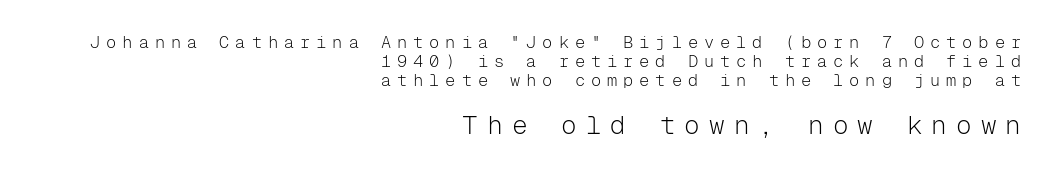
Does the leading feel generous? Not at all — it's pinched. Larger block? The one below; the one above is distinctly smaller. Does the lettering tilt? It doesn't — this is upright. Notice how the passage keeps a crisp vertical edge on the right only. The baseline area is clear.
